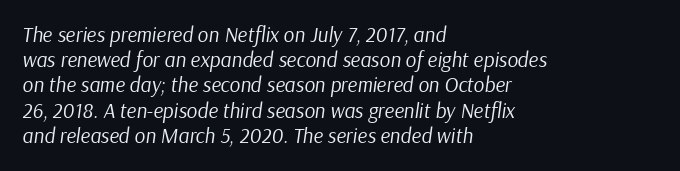
The image shows 21 px text type, italic (leaning right); set left-aligned, line spacing 1.2x, normal letter spacing, not underlined.
